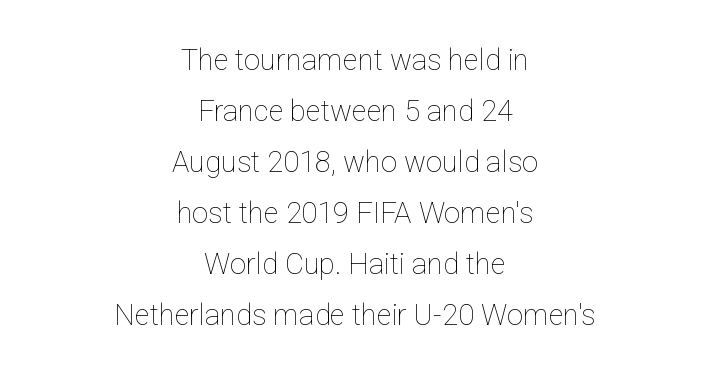
The image shows 29 px thin type, upright; set centered, line spacing 1.76x, normal letter spacing, not underlined; low stroke contrast and a medium x-height.
